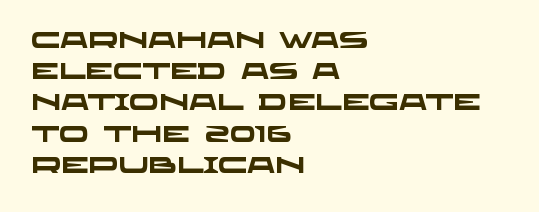
Q: Is the text bold? A: Yes.
Q: Is the text underlined? A: No.
Q: How is the paragraph aligned? A: Left-aligned.
Q: Is the spacing between letters normal or unusually wide? A: Normal.
Q: Is the spacing between lines tight, normal or loose? A: Normal.
